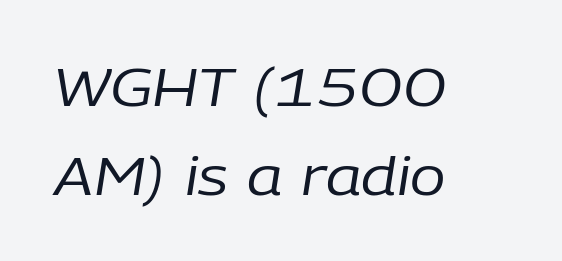
The image shows 53 px regular-weight type, italic (leaning right); set left-aligned, normal line spacing (1.67x), normal letter spacing, not underlined; low stroke contrast and a medium x-height.
